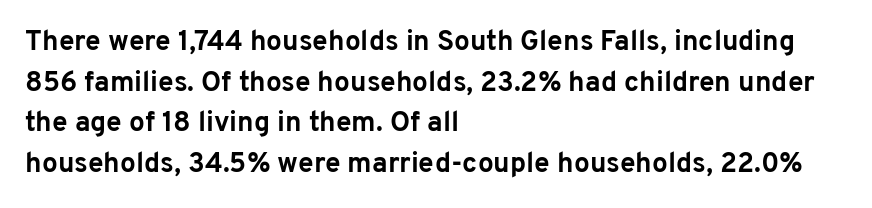
The image shows 28 px bold sans-serif type, upright; set left-aligned, normal line spacing (1.45x), normal letter spacing, not underlined; low stroke contrast and a medium x-height.
